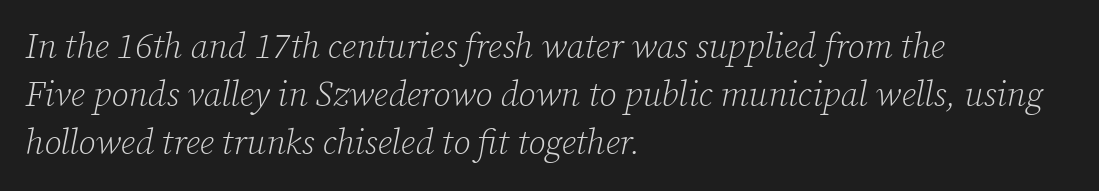
Slanted lettering throughout. You can tell from the footed stems that serif type was used. A clean baseline with only descenders dipping below it. The lines in this sample share a left origin and differ only in where they stop. Compared with typical paragraphs, the rows here are spaced about the same.
